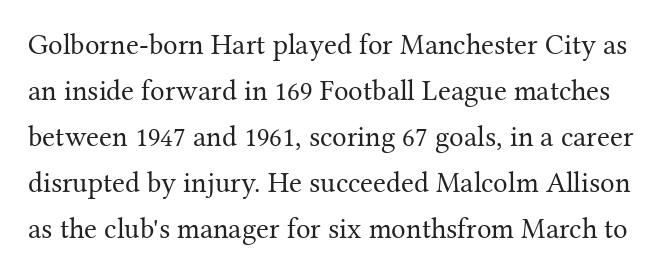
The image shows 29 px regular-weight serif type, upright; set normal line spacing (1.59x), normal letter spacing, not underlined; medium stroke contrast and a medium x-height.
